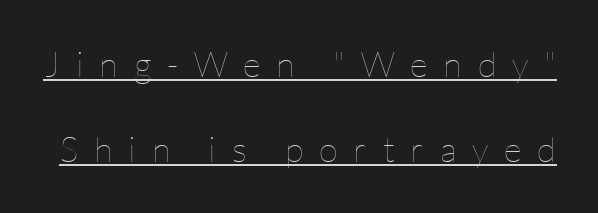
The image shows 35 px thin type, upright; set loose line spacing (2.43x), unusually wide letter spacing (+0.45 em), underlined; low stroke contrast and a medium x-height.
